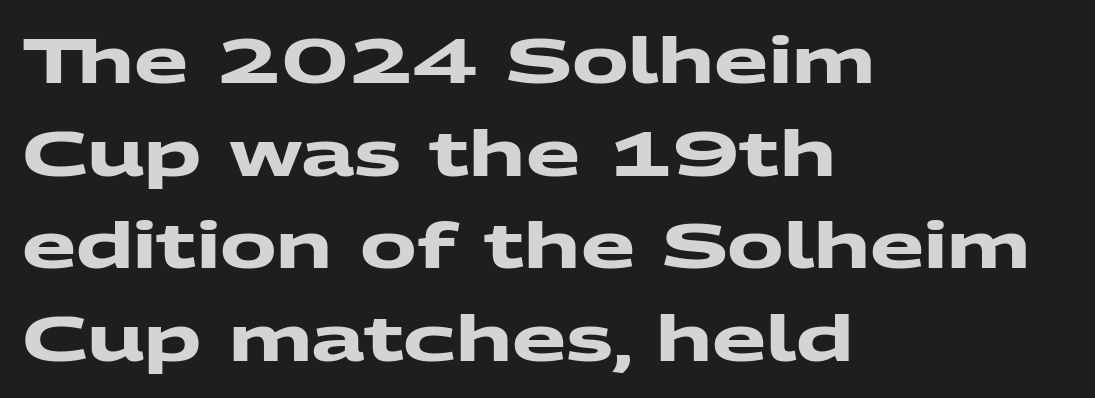
{"serif": "no", "bold": "yes", "weight": "heavy", "width": "wide", "stroke_contrast": "medium", "x_height": "medium", "monospaced": "no", "underline": "no", "align": "left", "line_spacing": "normal", "line_spacing_ratio": 1.47, "letter_spacing": "normal", "letter_spacing_em": 0.0, "glyph_px": 63}
